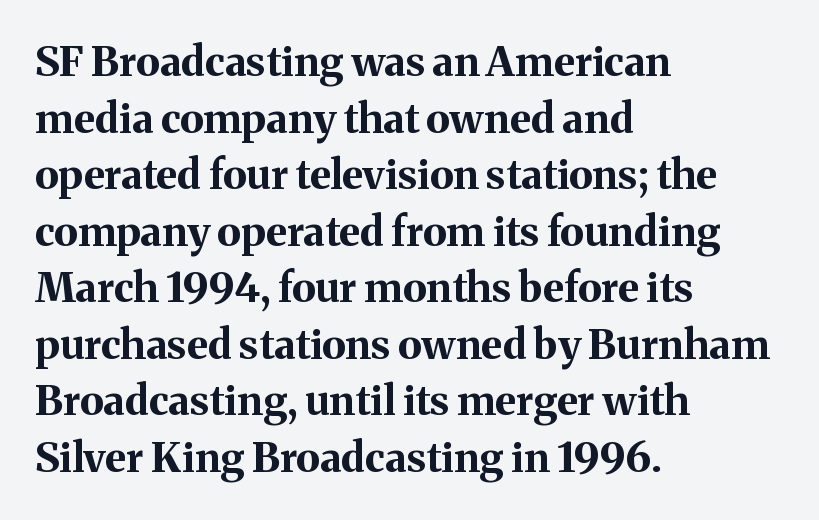
Q: Is the text bold? A: Yes.
Q: Is the text italic (slanted)? A: No, it is upright.
Q: Is the typeface a serif or a sans-serif typeface? A: Serif.
Q: Is the text underlined? A: No.
Q: How is the paragraph aligned? A: Left-aligned.
Q: Is the spacing between letters normal or unusually wide? A: Normal.
Q: Is the spacing between lines tight, normal or loose? A: Normal.
Q: Width (condensed, normal, or wide)? A: Normal.
Q: Stroke contrast? A: Medium.
Q: x-height? A: Medium.
Q: Monospaced? A: No.
